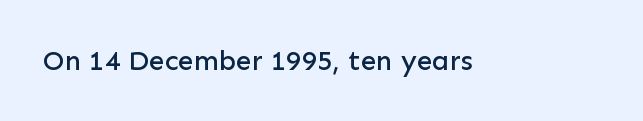
The image shows 28 px sans-serif type, upright; set normal letter spacing, not underlined; low stroke contrast and a medium x-height.
